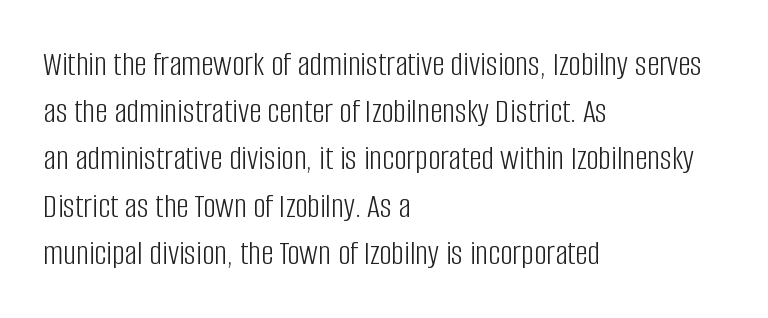
Line beginnings align vertically; line endings do not. It's the straight-up-and-down kind of type. Stroke thickness stays within the range of a standard reading face or lighter. The letters carry no serifs — their stems end cleanly without finishing strokes. Do the characters align in a grid? No, the font is proportional.
